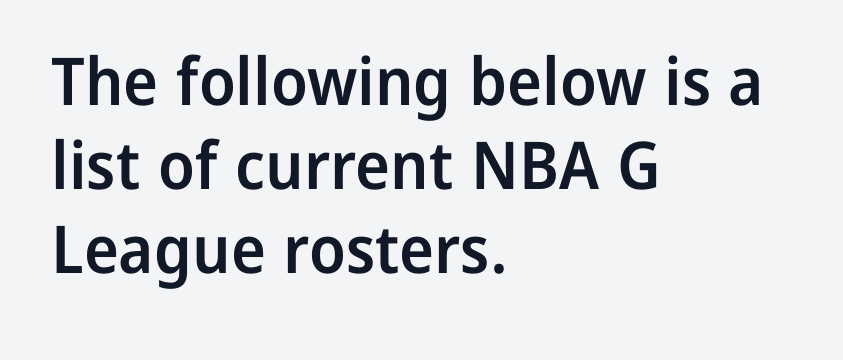
There is no visible air inserted between adjacent glyphs. The font's upright variant was chosen for this text. Nothing sits at the stroke ends, so this counts as sans-serif. Underlining? Definitely not there.
